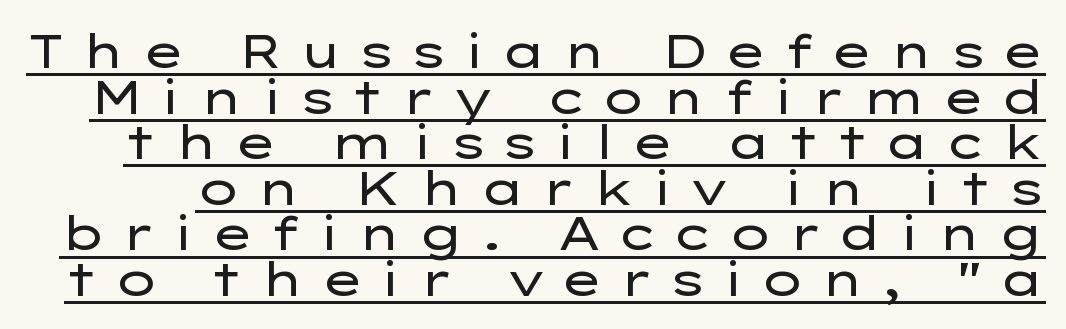
{"serif": "no", "italic": "no", "bold": "no", "weight": "regular", "width": "wide", "stroke_contrast": "low", "x_height": "medium", "monospaced": "no", "underline": "yes", "line_spacing": "tight", "line_spacing_ratio": 0.97, "letter_spacing": "wide", "letter_spacing_em": 0.3, "glyph_px": 47}
